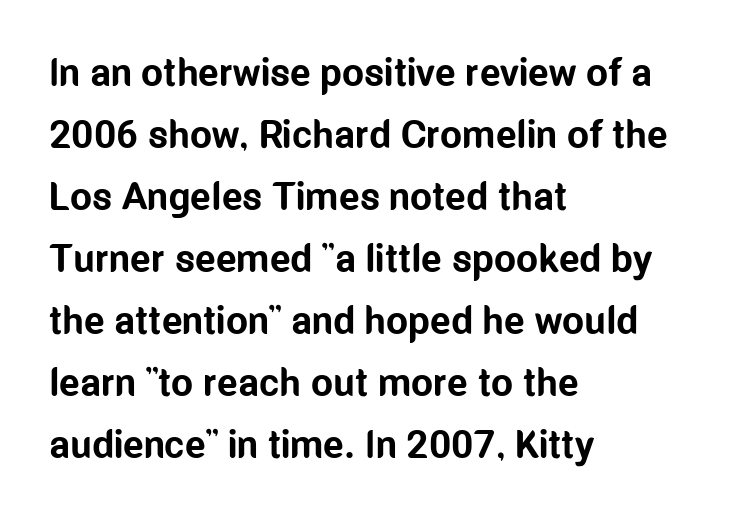
The image shows 39 px bold, condensed sans-serif type, upright; set left-aligned, normal line spacing (1.59x), normal letter spacing, not underlined; low stroke contrast and a medium x-height.
